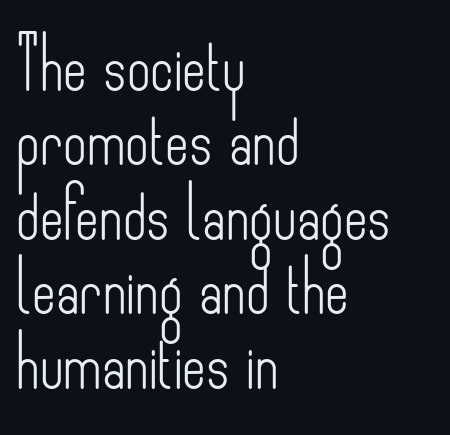
Q: Is the text bold? A: No.
Q: Is the text italic (slanted)? A: No, it is upright.
Q: Is the typeface a serif or a sans-serif typeface? A: Sans-serif.
Q: Is the text underlined? A: No.
Q: How is the paragraph aligned? A: Left-aligned.
Q: Is the spacing between letters normal or unusually wide? A: Normal.
Q: Is the spacing between lines tight, normal or loose? A: Normal.
Q: Width (condensed, normal, or wide)? A: Condensed.
Q: Stroke contrast? A: Low.
Q: x-height? A: Small.
Q: Monospaced? A: No.
